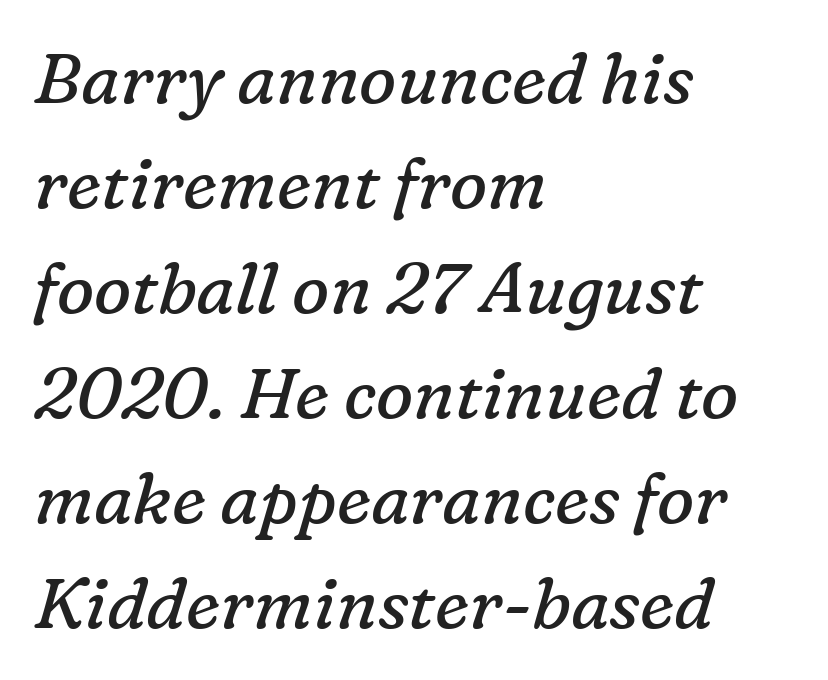
The image shows 70 px regular-weight serif type, italic (leaning right); set left-aligned, normal line spacing (1.5x), normal letter spacing, not underlined; low stroke contrast and a medium x-height.
